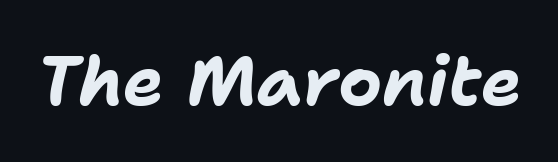
Spacing verdict: proportional, widths tailored to each character. Compared with an ordinary text face, these strokes are far heavier — a full bold. Spacing between characters is what you'd get straight out of the box. Beneath every word, the page is bare. Characters are canted at an angle relative to the baseline's perpendicular.
